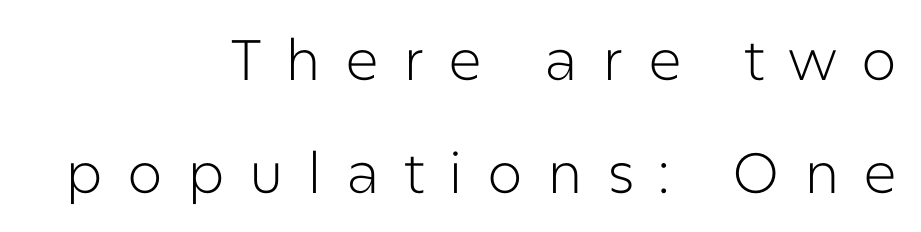
Q: Is the text bold? A: No.
Q: Is the text italic (slanted)? A: No, it is upright.
Q: Is the typeface a serif or a sans-serif typeface? A: Sans-serif.
Q: Is the text underlined? A: No.
Q: How is the paragraph aligned? A: Right-aligned.
Q: Is the spacing between letters normal or unusually wide? A: Unusually wide.
Q: Is the spacing between lines tight, normal or loose? A: Loose.
Q: Width (condensed, normal, or wide)? A: Normal.
Q: Stroke contrast? A: Low.
Q: x-height? A: Medium.
Q: Monospaced? A: No.
